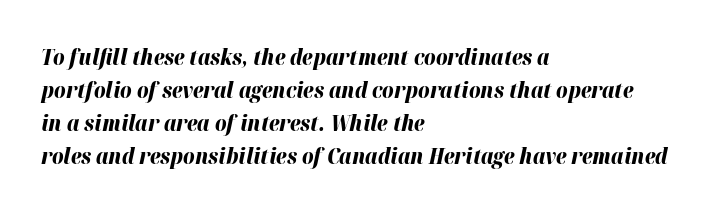
The image shows 22 px bold type, italic (leaning right); set left-aligned, normal line spacing (1.5x), normal letter spacing, not underlined.
